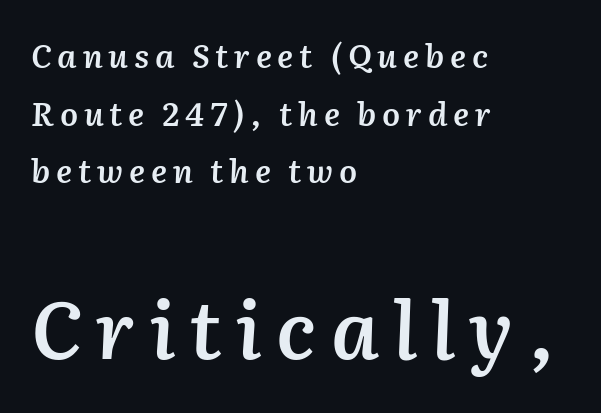
The image shows 79 px semibold type, italic (leaning right); set left-aligned, line spacing 1.8x, not underlined; the second (bottom) block is 2.47x larger; medium stroke contrast and a medium x-height.
